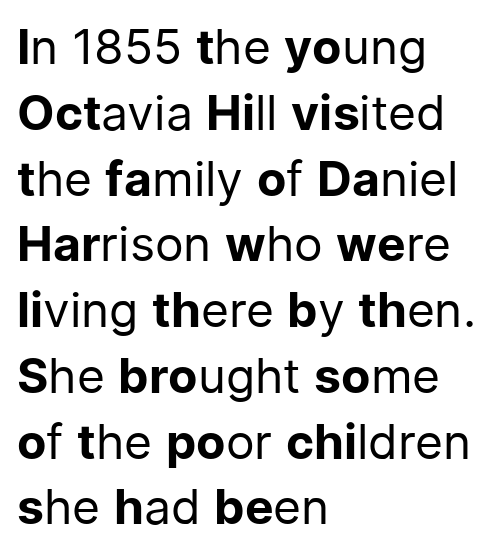
{"serif": "no", "italic": "no", "bold": "no", "weight": "regular", "width": "normal", "stroke_contrast": "low", "x_height": "medium", "monospaced": "no", "underline": "no", "align": "left", "line_spacing": "normal", "line_spacing_ratio": 1.37, "letter_spacing": "normal", "letter_spacing_em": 0.0, "glyph_px": 48}
